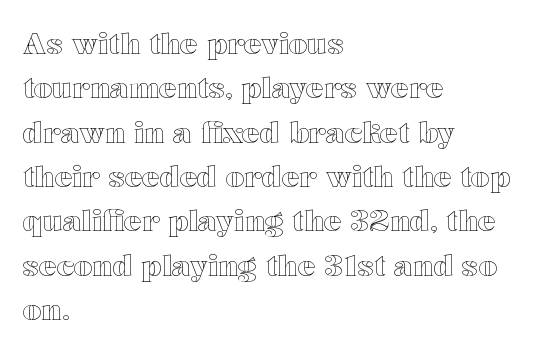
{"italic": "no", "width": "wide", "x_height": "medium", "monospaced": "no", "underline": "no", "align": "left", "line_spacing": "normal", "line_spacing_ratio": 1.53, "letter_spacing": "normal", "letter_spacing_em": 0.0, "glyph_px": 29}
